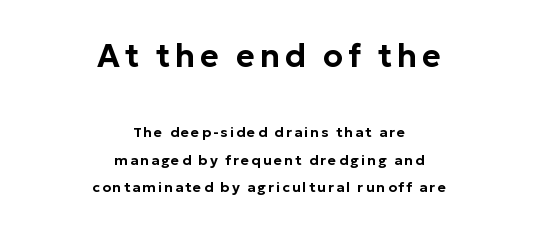
Q: Is the text italic (slanted)? A: No, it is upright.
Q: Is the typeface a serif or a sans-serif typeface? A: Sans-serif.
Q: Is the text underlined? A: No.
Q: How is the paragraph aligned? A: Centered.
Q: Is the spacing between lines tight, normal or loose? A: Loose.
Q: Which block of text is set in a larger size, the first (top) or the second (bottom)? A: The first (top) one.
Q: Width (condensed, normal, or wide)? A: Normal.
Q: Stroke contrast? A: Low.
Q: x-height? A: Medium.
Q: Monospaced? A: No.
